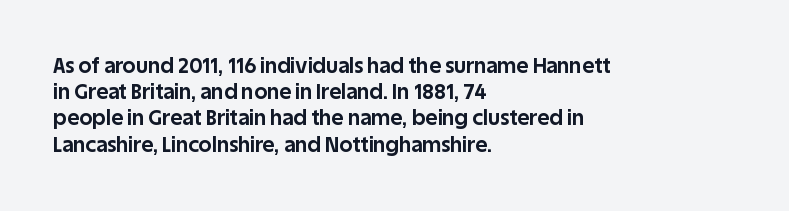
{"italic": "no", "bold": "yes", "underline": "no", "align": "left", "line_spacing": "normal", "line_spacing_ratio": 1.25, "letter_spacing": "normal", "letter_spacing_em": 0.0, "glyph_px": 21}
